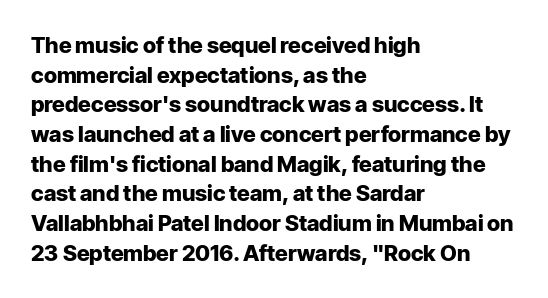
The image shows 22 px bold type, upright; set left-aligned, normal line spacing (1.35x), normal letter spacing, not underlined.
